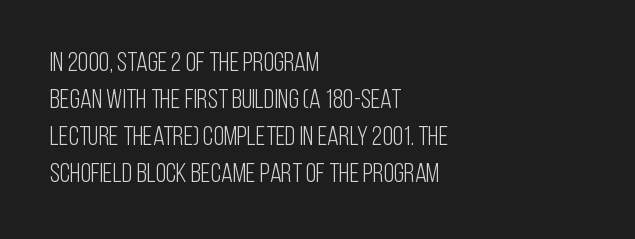
{"italic": "no", "bold": "no", "underline": "no", "align": "left", "line_spacing": "normal", "line_spacing_ratio": 1.37, "letter_spacing": "normal", "letter_spacing_em": 0.0, "glyph_px": 27}
